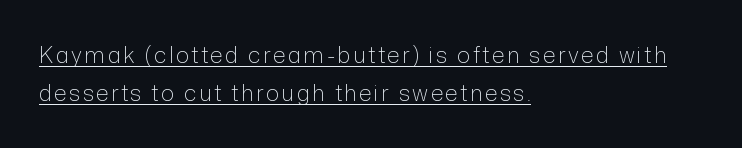
The paragraph has a hard left edge and a soft right edge. Nothing heavy about these letters — not bold at all. Notice how the stems are strictly vertical — no italics here. Glance below the letters and you will spot a drawn line.
